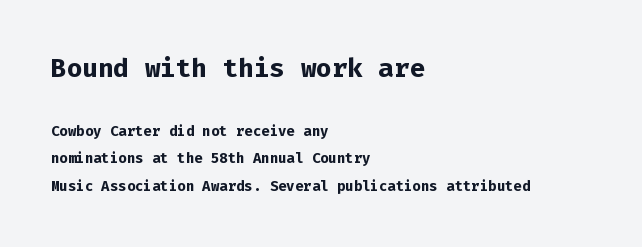
Visually, the top section dominates because its glyphs are scaled up. No word sits above an underline. As a designer I'd log this as weight 700, bold. Which margin do the lines hug? The left one — the right edge is uneven. The passage shown stacks its lines with a broad gap. The passage shown has conventional tracking throughout.
